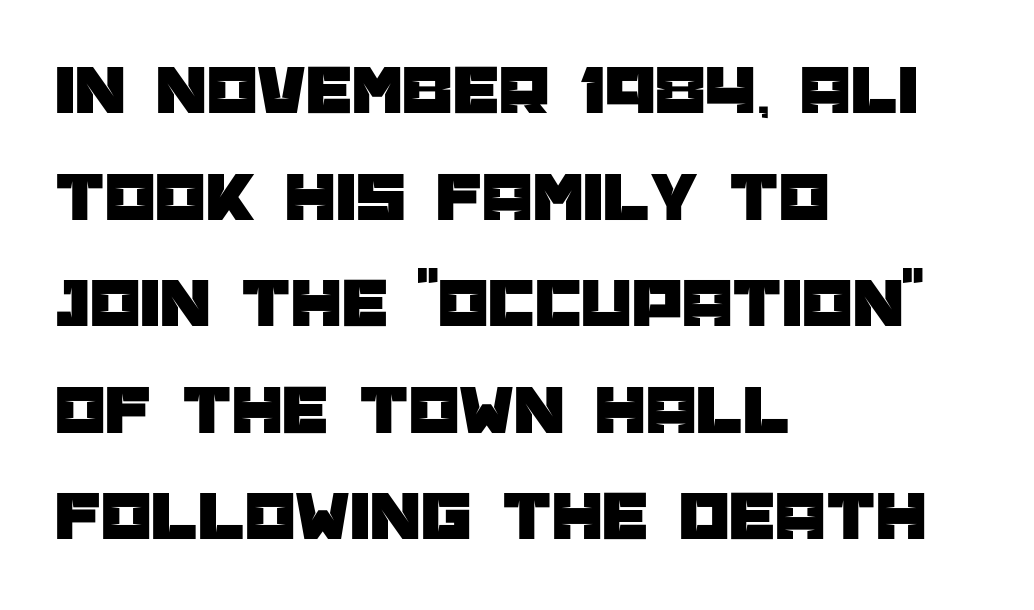
{"serif": "no", "italic": "no", "width": "normal", "stroke_contrast": "low", "x_height": "large", "monospaced": "no", "underline": "no", "align": "left", "line_spacing": "normal", "line_spacing_ratio": 1.48, "letter_spacing": "normal", "letter_spacing_em": 0.0, "glyph_px": 72}
